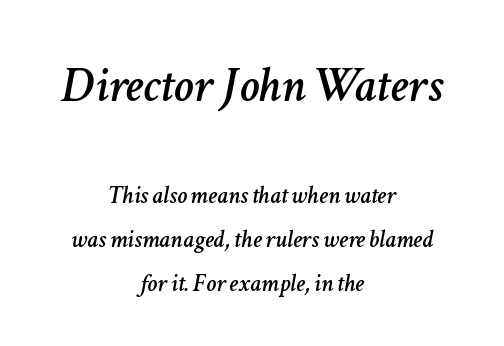
The image shows 50 px text type, italic (leaning right); set centered, line spacing 1.76x, normal letter spacing, not underlined; the first (top) block is 2.0x larger; low stroke contrast and a medium x-height.
